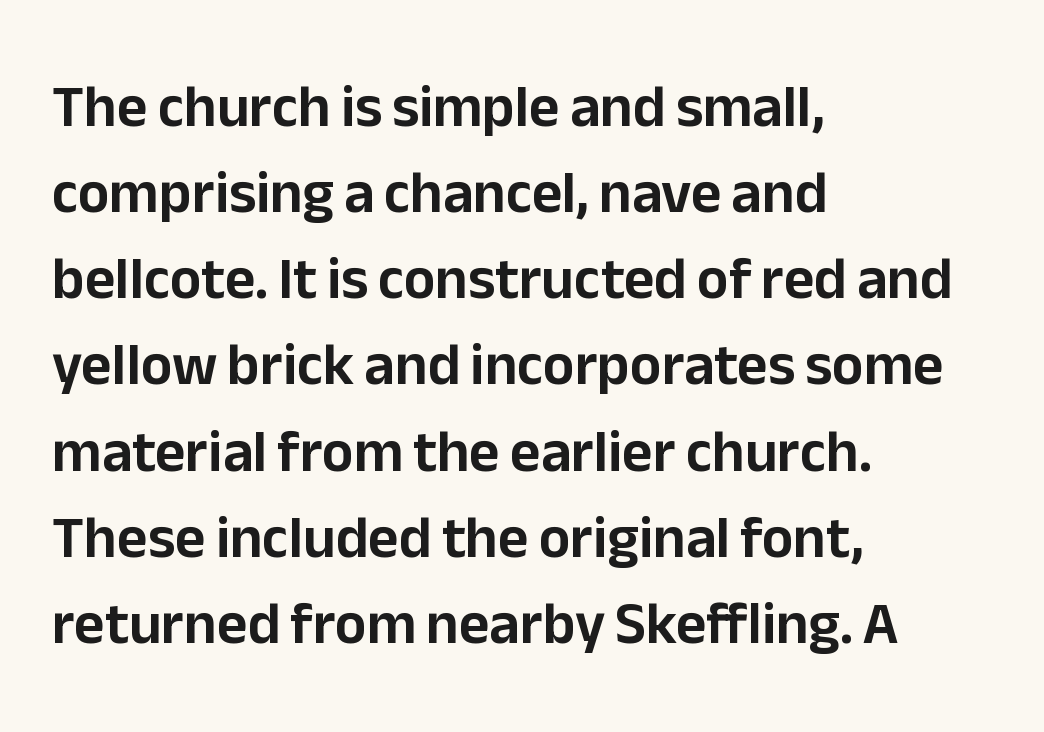
The image shows 59 px sans-serif type, upright; set left-aligned, normal line spacing (1.46x), normal letter spacing, not underlined; low stroke contrast and a medium x-height.
